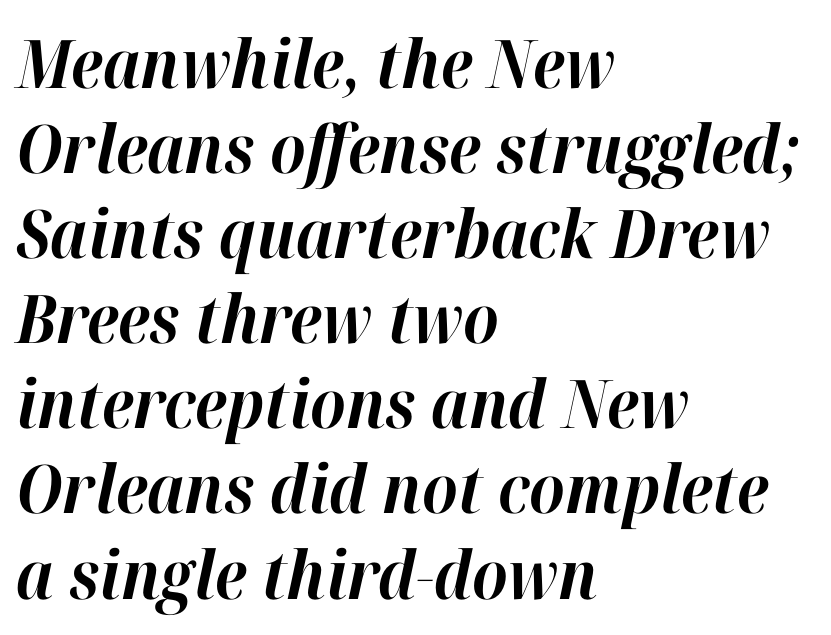
{"italic": "yes", "lean": "right", "slant_degrees": 12, "bold": "yes", "weight": "bold", "width": "normal", "stroke_contrast": "high", "x_height": "medium", "monospaced": "no", "underline": "no", "align": "left", "line_spacing": "normal", "line_spacing_ratio": 1.27, "letter_spacing": "normal", "letter_spacing_em": 0.0, "glyph_px": 67}
